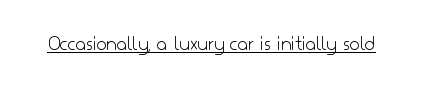
Does a line run under the words? Yes, clearly. Each word holds together tightly as a unit, with standard inter-letter gaps. When letters stand straight like this, we call the style roman or upright. Compared with a typical body face, this is equally light or lighter still.
